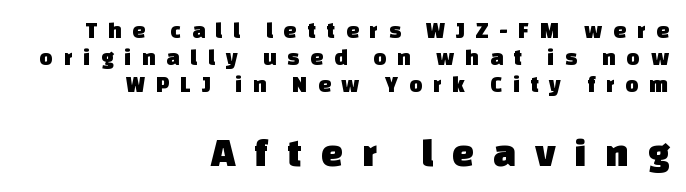
{"serif": "no", "width": "normal", "stroke_contrast": "low", "x_height": "large", "monospaced": "no", "underline": "no", "align": "right", "line_spacing_ratio": 1.18, "letter_spacing": "wide", "letter_spacing_em": 0.47, "larger_block": "second", "size_ratio": 1.74, "glyph_px": 40}
